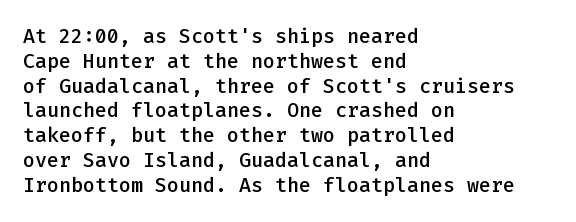
{"italic": "no", "bold": "semi", "underline": "no", "align": "left", "line_spacing_ratio": 1.24, "letter_spacing": "normal", "letter_spacing_em": 0.0, "glyph_px": 20}
